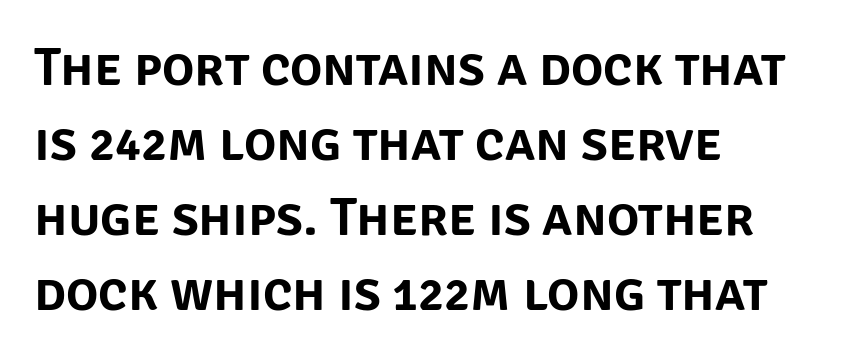
Think of a printed novel: that variable character pitch is what you see here. Which margin do the lines hug? The left one — the right edge is uneven. Italic: no, the glyphs are upright roman. The leading is moderate, giving the passage an even texture.
